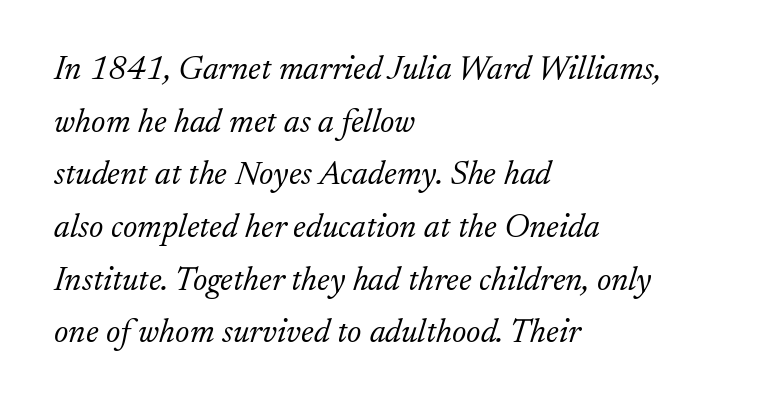
The image shows 34 px light serif type, italic (leaning right); set left-aligned, normal line spacing (1.55x), normal letter spacing, not underlined; low stroke contrast and a small x-height.
